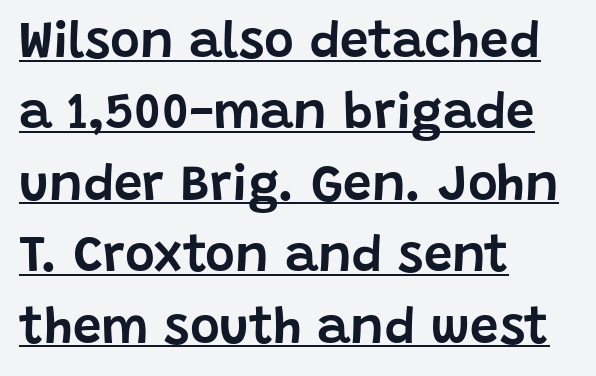
Character widths vary here, with narrow letters taking less room than wide ones. It's the straight-up-and-down kind of type. Nothing unusual about the tracking: characters are spaced as the font intends. The rendering shows plain stroke endings on the letterforms — a sans-serif design.
